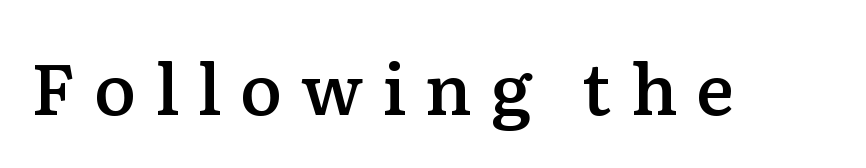
The image shows 71 px semibold serif type, upright; set unusually wide letter spacing (+0.26 em), not underlined; low stroke contrast and a medium x-height.
